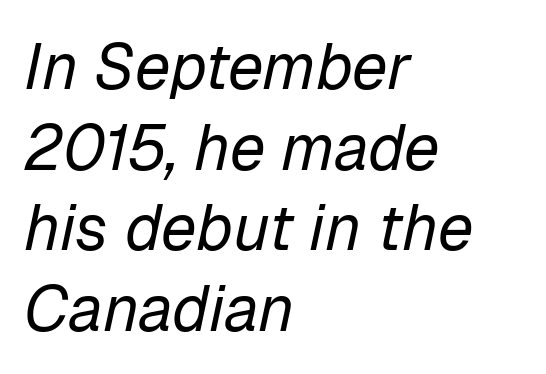
When letters slant like this, we call the style italic. Typeset ragged right — the left edge is the straight one. Inter-character spacing is left at the font's built-in metrics. Each letter keeps its own natural width here, so spacing adapts to shape. The strip under each line holds only bare page.
